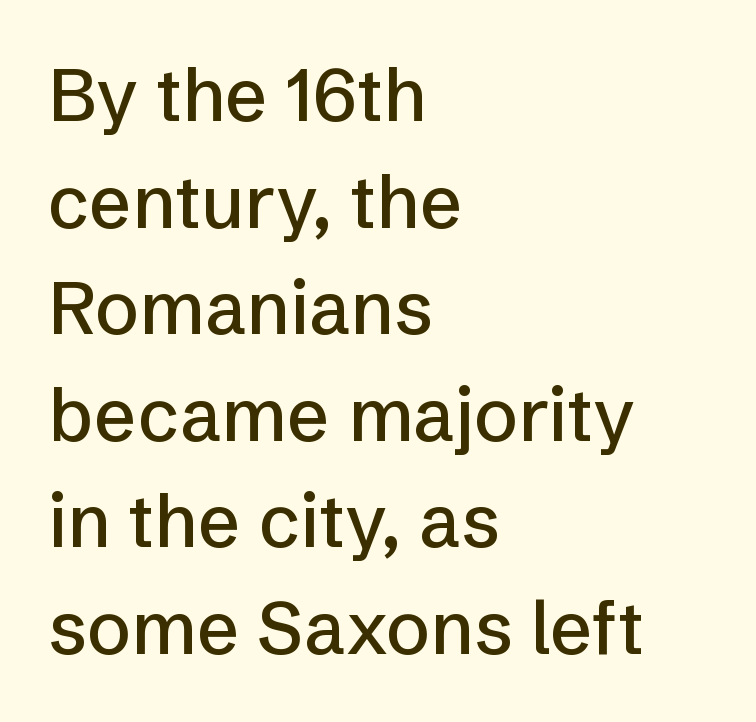
Q: Is the text italic (slanted)? A: No, it is upright.
Q: Is the typeface a serif or a sans-serif typeface? A: Sans-serif.
Q: Is the text underlined? A: No.
Q: How is the paragraph aligned? A: Left-aligned.
Q: Is the spacing between letters normal or unusually wide? A: Normal.
Q: Is the spacing between lines tight, normal or loose? A: Normal.
Q: Width (condensed, normal, or wide)? A: Normal.
Q: Stroke contrast? A: Low.
Q: x-height? A: Medium.
Q: Monospaced? A: No.
